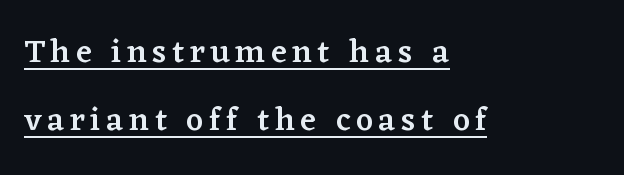
{"serif": "yes", "italic": "no", "bold": "semi", "weight": "semibold", "width": "normal", "stroke_contrast": "low", "x_height": "medium", "monospaced": "no", "underline": "yes", "align": "left", "line_spacing": "loose", "line_spacing_ratio": 2.05, "glyph_px": 33}
